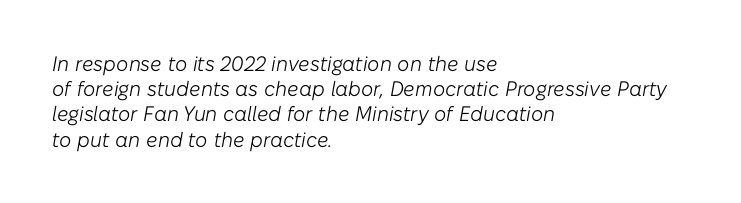
The image shows 21 px text type, italic (leaning right); set left-aligned, line spacing 1.2x, normal letter spacing, not underlined.
